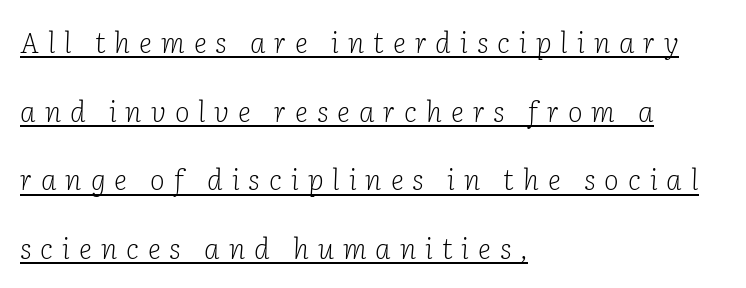
No extra ink here — the face is not bold. This sample trades compactness for vertical openness between lines. Tall strokes in this sample are angled rather than plumb. Typographically, this falls in the serif category. You could not count columns in this text — the font is proportionally spaced. The lines are quadded left.
